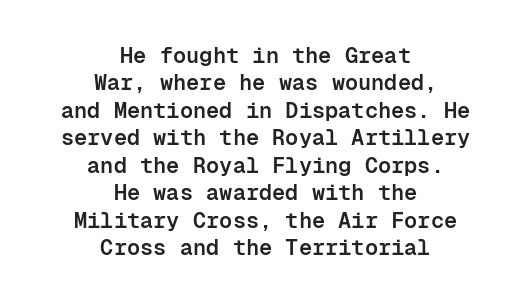
The image shows 22 px text type, upright; set centered, normal line spacing (1.25x), normal letter spacing, not underlined.
